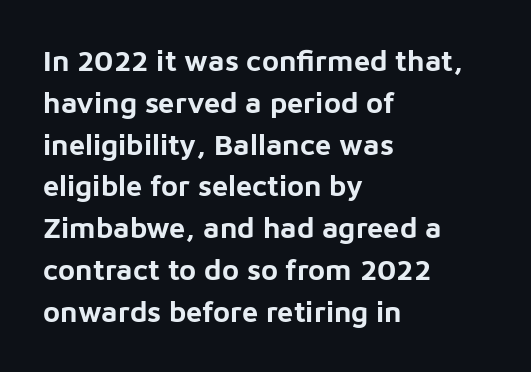
Q: Is the text bold? A: Yes.
Q: Is the text italic (slanted)? A: No, it is upright.
Q: Is the typeface a serif or a sans-serif typeface? A: Sans-serif.
Q: Is the text underlined? A: No.
Q: How is the paragraph aligned? A: Left-aligned.
Q: Is the spacing between letters normal or unusually wide? A: Normal.
Q: Is the spacing between lines tight, normal or loose? A: Normal.
Q: Width (condensed, normal, or wide)? A: Normal.
Q: Stroke contrast? A: Low.
Q: x-height? A: Medium.
Q: Monospaced? A: No.
